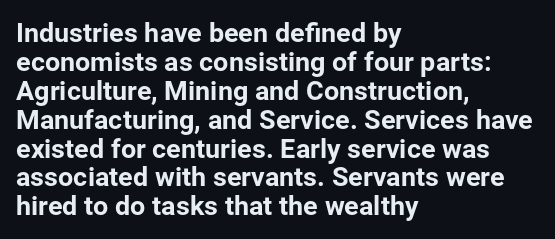
The image shows 27 px text type, upright; set left-aligned, tight line spacing (1.07x), normal letter spacing, not underlined.
